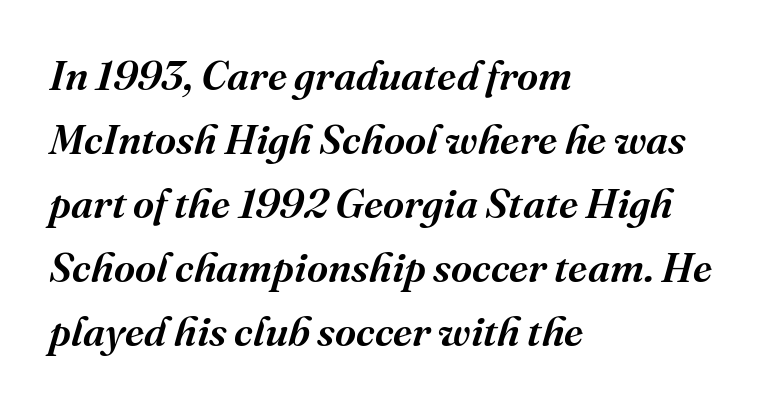
{"serif": "yes", "italic": "yes", "lean": "right", "slant_degrees": 16, "bold": "semi", "weight": "semibold", "width": "normal", "stroke_contrast": "medium", "x_height": "medium", "monospaced": "no", "underline": "no", "align": "left", "line_spacing": "normal", "line_spacing_ratio": 1.56, "letter_spacing": "normal", "letter_spacing_em": 0.0, "glyph_px": 41}
